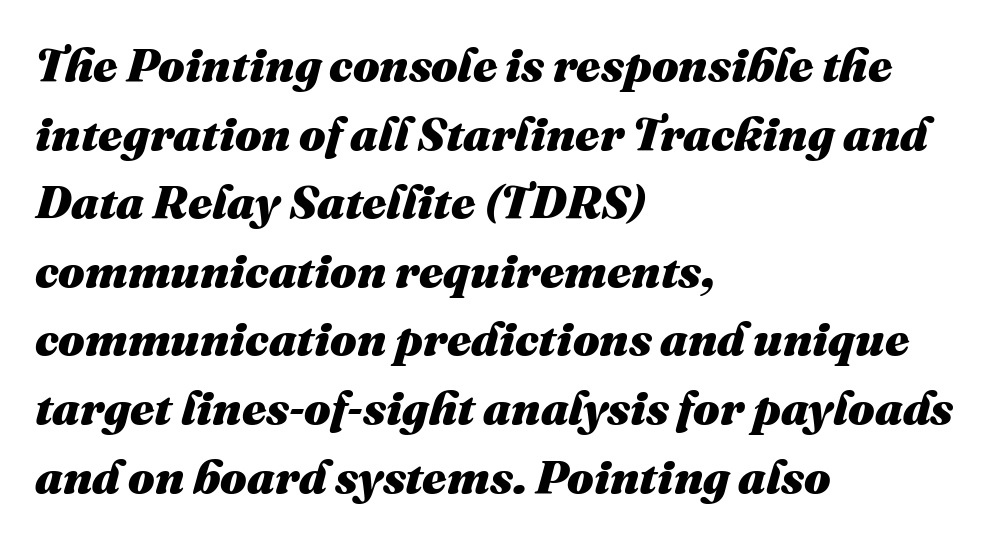
Summary of weight: heavy, a full bold. The tracking reads as untouched default to a designer's eye. Is the type slanted? Yes — the strokes lean at a clear angle. You could not count columns in this text — the font is proportionally spaced. Left-aligned paragraph, ragged on the right. Notice how descenders clear the ascenders below comfortably — that's standard leading.
